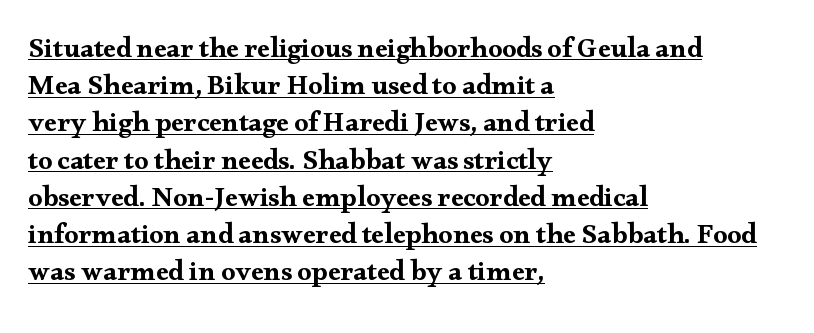
The image shows 28 px wide serif type, upright; set left-aligned, normal line spacing (1.33x), normal letter spacing, underlined; medium stroke contrast and a small x-height.
